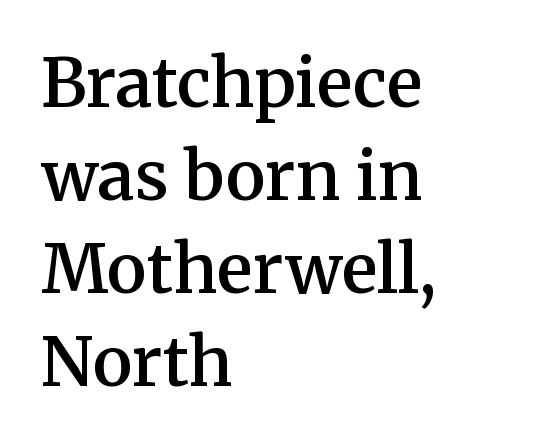
{"serif": "yes", "italic": "no", "bold": "semi", "weight": "semibold", "width": "normal", "stroke_contrast": "medium", "x_height": "medium", "monospaced": "no", "underline": "no", "align": "left", "line_spacing": "normal", "line_spacing_ratio": 1.39, "letter_spacing": "normal", "letter_spacing_em": 0.0, "glyph_px": 67}
